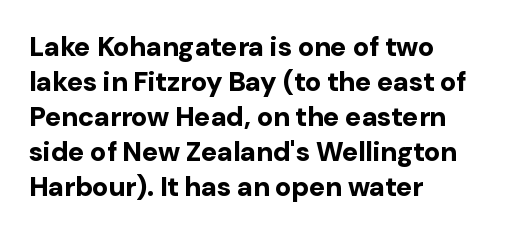
Q: Is the text bold? A: Yes.
Q: Is the text italic (slanted)? A: No, it is upright.
Q: Is the text underlined? A: No.
Q: How is the paragraph aligned? A: Left-aligned.
Q: Is the spacing between letters normal or unusually wide? A: Normal.
Q: Is the spacing between lines tight, normal or loose? A: Normal.
